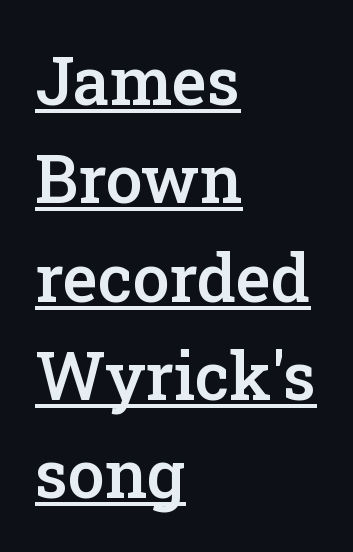
{"serif": "yes", "italic": "no", "bold": "semi", "weight": "semibold", "width": "normal", "stroke_contrast": "low", "x_height": "medium", "monospaced": "no", "underline": "yes", "align": "left", "line_spacing": "normal", "line_spacing_ratio": 1.49, "letter_spacing": "normal", "letter_spacing_em": 0.0, "glyph_px": 66}
